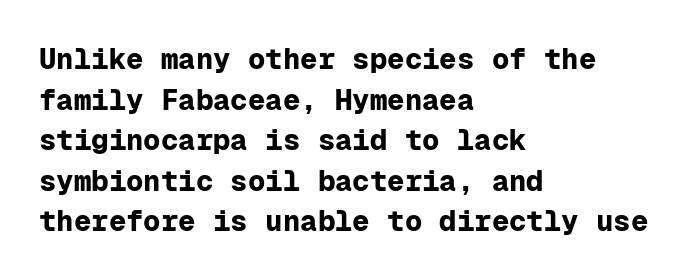
{"serif": "no", "italic": "no", "bold": "yes", "weight": "bold", "width": "normal", "stroke_contrast": "low", "x_height": "medium", "monospaced": "yes", "underline": "no", "align": "left", "line_spacing": "normal", "line_spacing_ratio": 1.4, "letter_spacing": "normal", "letter_spacing_em": 0.0, "glyph_px": 29}
